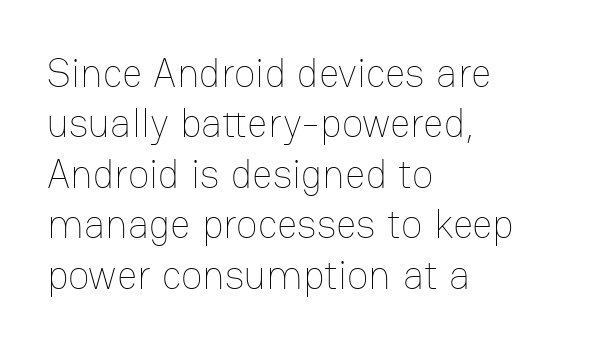
The image shows 40 px thin type, upright; set left-aligned, normal line spacing (1.26x), normal letter spacing, not underlined; low stroke contrast and a medium x-height.
